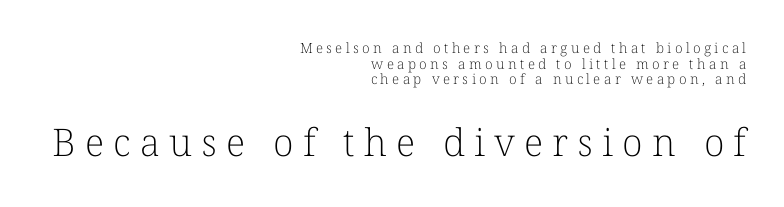
Q: Is the text bold? A: No.
Q: Is the text italic (slanted)? A: No, it is upright.
Q: Is the typeface a serif or a sans-serif typeface? A: Serif.
Q: Is the text underlined? A: No.
Q: How is the paragraph aligned? A: Right-aligned.
Q: Is the spacing between letters normal or unusually wide? A: Unusually wide.
Q: Is the spacing between lines tight, normal or loose? A: Tight.
Q: Which block of text is set in a larger size, the first (top) or the second (bottom)? A: The second (bottom) one.
Q: Width (condensed, normal, or wide)? A: Normal.
Q: Stroke contrast? A: Low.
Q: x-height? A: Medium.
Q: Monospaced? A: No.
